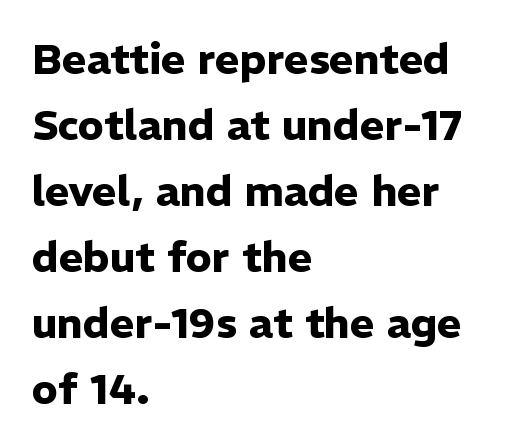
The image shows 42 px heavy sans-serif type, upright; set left-aligned, normal line spacing (1.57x), normal letter spacing, not underlined; low stroke contrast and a medium x-height.
